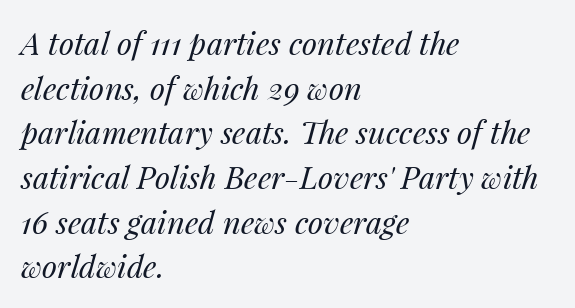
{"italic": "yes", "lean": "right", "slant_degrees": 14, "bold": "no", "weight": "regular", "width": "normal", "stroke_contrast": "medium", "x_height": "medium", "monospaced": "no", "underline": "no", "align": "left", "line_spacing": "normal", "line_spacing_ratio": 1.44, "letter_spacing": "normal", "letter_spacing_em": 0.0, "glyph_px": 31}
